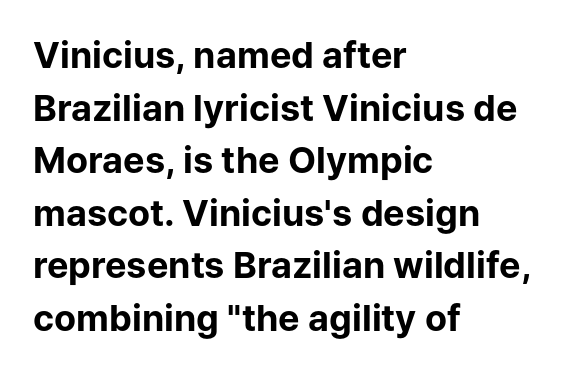
The image shows 36 px bold sans-serif type, upright; set left-aligned, normal line spacing (1.46x), normal letter spacing, not underlined; low stroke contrast and a medium x-height.
